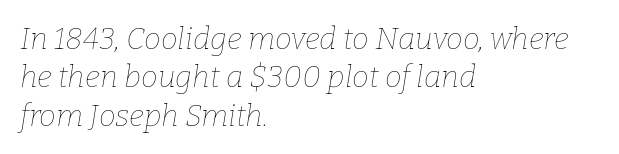
Q: Is the text bold? A: No.
Q: Is the text italic (slanted)? A: Yes, it leans right by about 9 degrees.
Q: Is the text underlined? A: No.
Q: How is the paragraph aligned? A: Left-aligned.
Q: Is the spacing between letters normal or unusually wide? A: Normal.
Q: Is the spacing between lines tight, normal or loose? A: Normal.
Q: Width (condensed, normal, or wide)? A: Normal.
Q: Stroke contrast? A: Low.
Q: x-height? A: Medium.
Q: Monospaced? A: No.
